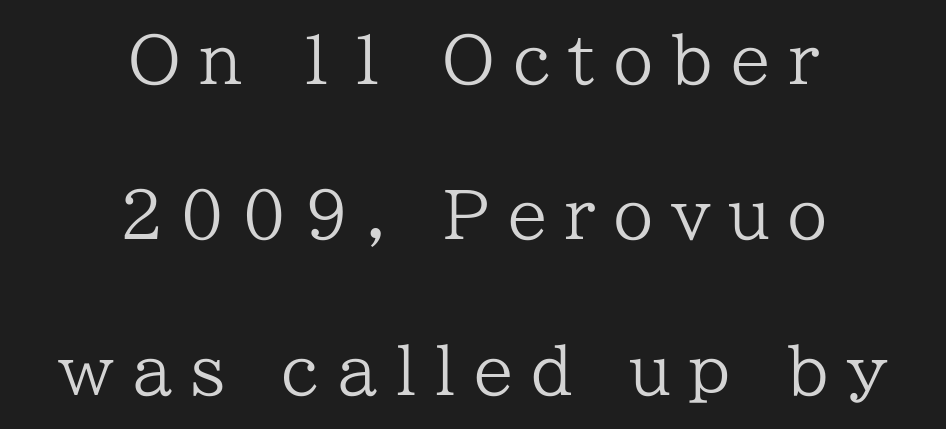
Has an underline been added? It has not. The leading is generous, giving the passage an open texture. Glyph-to-glyph distance is far greater than everyday printed text. Each letter keeps its own natural width here, so spacing adapts to shape. Is this a sans? No — the strokes have serifs. When letters stand straight like this, we call the style roman or upright.
